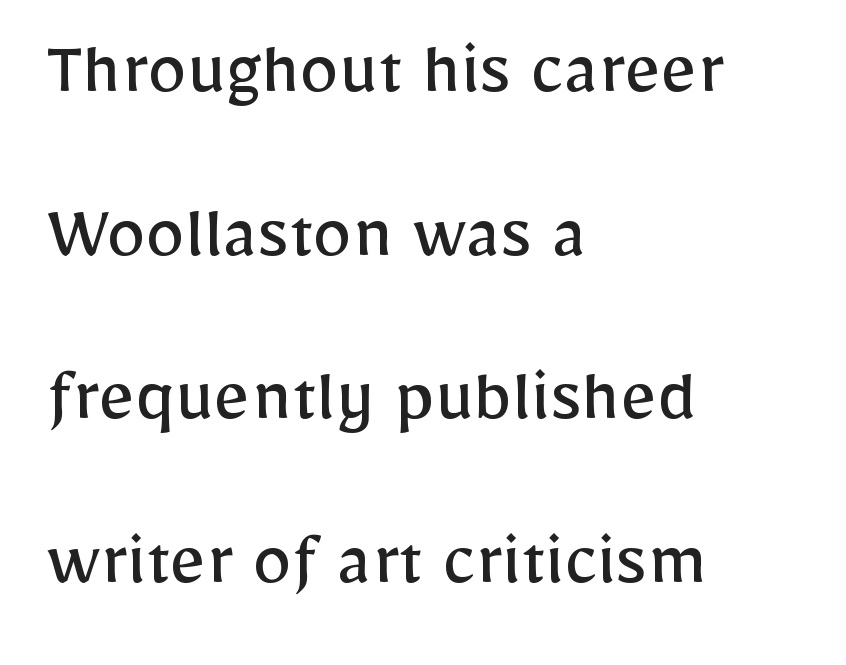
This sample has the flowing, uneven cadence of proportional lettering. Nothing heavy about these letters — not bold at all. Classification — sans serif. How are the letters spaced? Ordinarily, with no added tracking. The strip under each line holds only bare page. Every character sits straight up, as roman type does.
